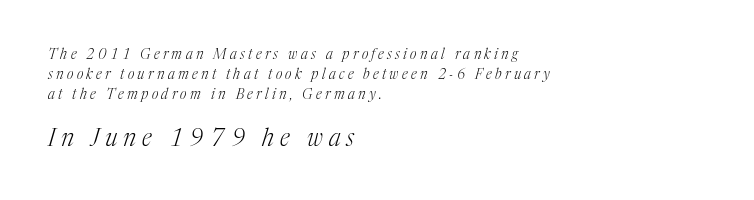
{"italic": "yes", "lean": "right", "slant_degrees": 17, "bold": "no", "underline": "no", "align": "left", "line_spacing": "normal", "line_spacing_ratio": 1.42, "letter_spacing": "wide", "letter_spacing_em": 0.24, "larger_block": "second", "size_ratio": 1.71, "glyph_px": 24}
